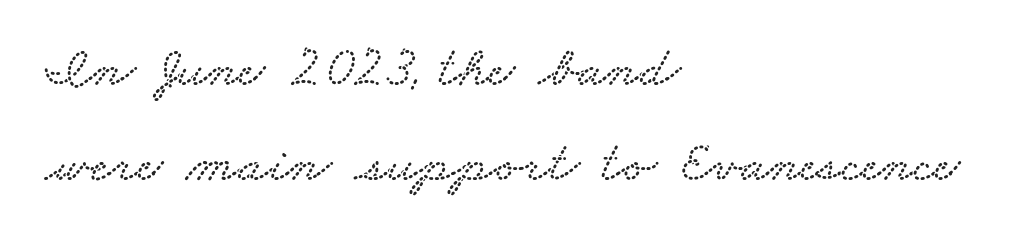
The image shows 57 px wide serif type; set left-aligned, normal line spacing (1.66x), normal letter spacing, not underlined; low stroke contrast and a small x-height.
